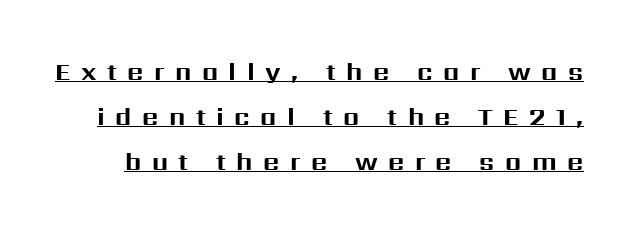
Q: Is the text bold? A: Yes.
Q: Is the text italic (slanted)? A: No, it is upright.
Q: Is the text underlined? A: Yes.
Q: Is the spacing between letters normal or unusually wide? A: Unusually wide.
